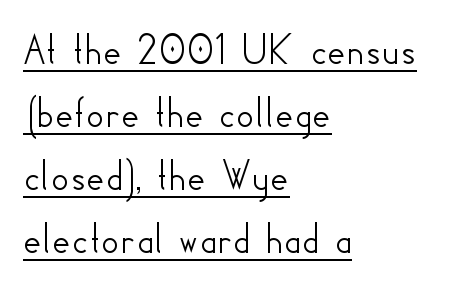
The image shows 45 px sans-serif type, upright; set left-aligned, normal line spacing (1.4x), normal letter spacing, underlined; low stroke contrast and a small x-height.
